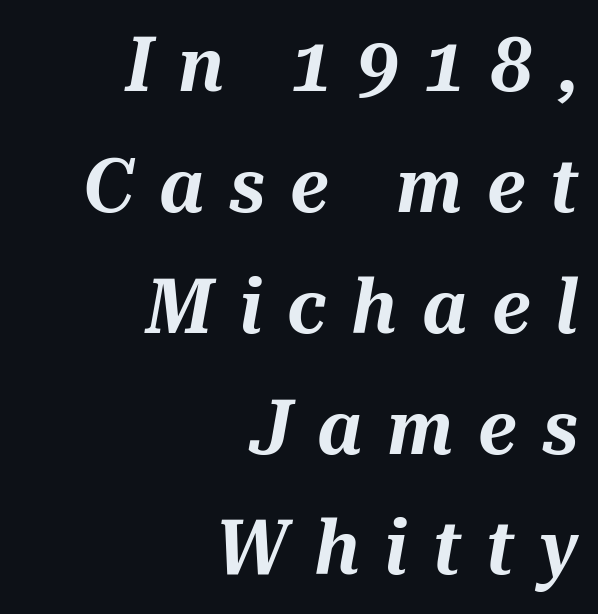
{"italic": "yes", "lean": "right", "slant_degrees": 10, "width": "normal", "stroke_contrast": "medium", "x_height": "medium", "monospaced": "no", "underline": "no", "align": "right", "line_spacing": "normal", "line_spacing_ratio": 1.59, "letter_spacing": "wide", "letter_spacing_em": 0.33, "glyph_px": 76}
